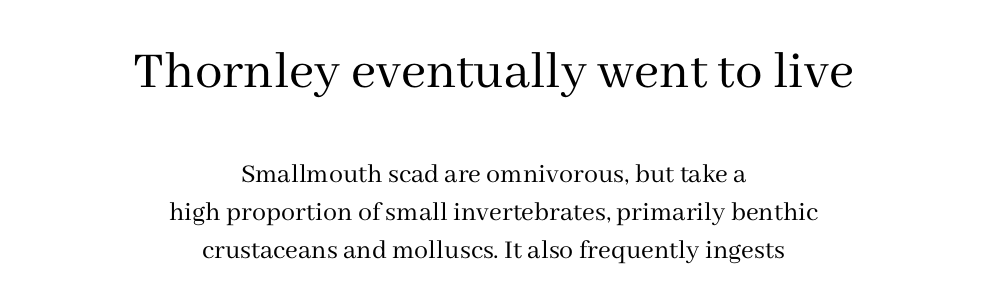
Q: Is the text bold? A: No.
Q: Is the text italic (slanted)? A: No, it is upright.
Q: Is the typeface a serif or a sans-serif typeface? A: Serif.
Q: Is the text underlined? A: No.
Q: How is the paragraph aligned? A: Centered.
Q: Is the spacing between letters normal or unusually wide? A: Normal.
Q: Is the spacing between lines tight, normal or loose? A: Normal.
Q: Which block of text is set in a larger size, the first (top) or the second (bottom)? A: The first (top) one.
Q: Width (condensed, normal, or wide)? A: Normal.
Q: Stroke contrast? A: Medium.
Q: x-height? A: Medium.
Q: Monospaced? A: No.
